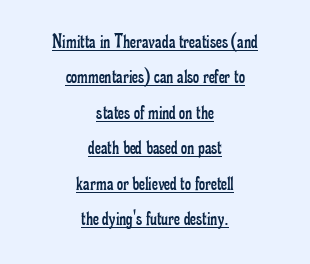
{"italic": "no", "bold": "no", "underline": "yes", "align": "center", "line_spacing": "normal", "line_spacing_ratio": 1.69, "letter_spacing": "normal", "letter_spacing_em": 0.0, "glyph_px": 21}
